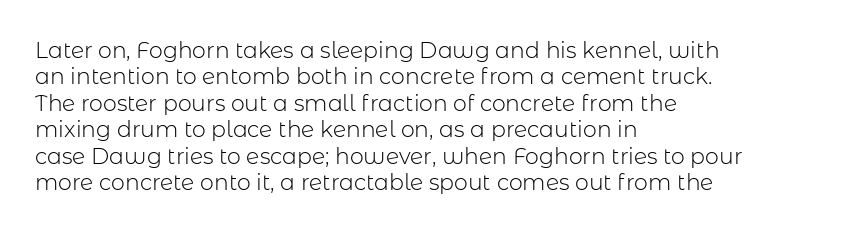
The image shows 22 px text type, upright; set left-aligned, line spacing 1.2x, normal letter spacing, not underlined.
